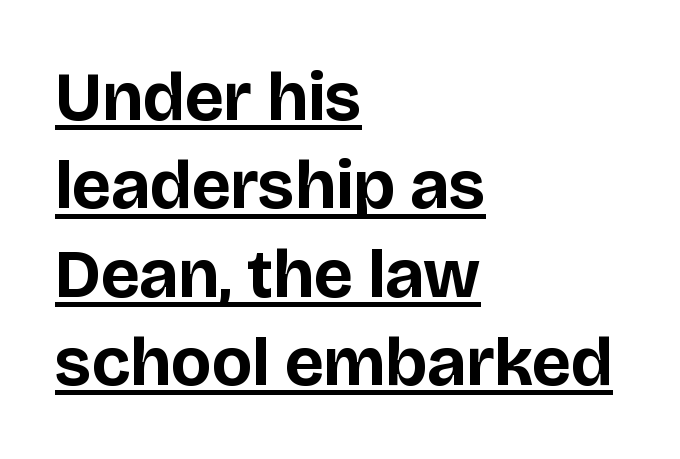
Q: Is the text bold? A: Yes.
Q: Is the text italic (slanted)? A: No, it is upright.
Q: Is the typeface a serif or a sans-serif typeface? A: Sans-serif.
Q: Is the text underlined? A: Yes.
Q: How is the paragraph aligned? A: Left-aligned.
Q: Is the spacing between letters normal or unusually wide? A: Normal.
Q: Is the spacing between lines tight, normal or loose? A: Normal.
Q: Width (condensed, normal, or wide)? A: Normal.
Q: Stroke contrast? A: Low.
Q: x-height? A: Large.
Q: Monospaced? A: No.
